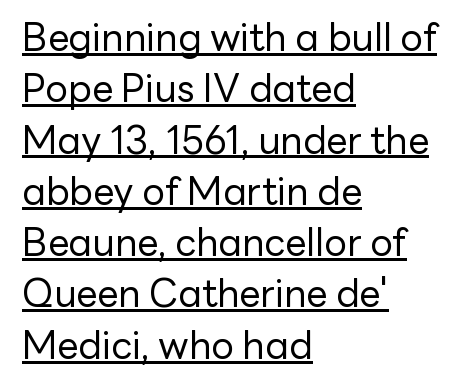
{"serif": "no", "italic": "no", "bold": "no", "weight": "regular", "width": "normal", "stroke_contrast": "low", "x_height": "medium", "monospaced": "no", "underline": "yes", "align": "left", "line_spacing": "normal", "line_spacing_ratio": 1.35, "letter_spacing": "normal", "letter_spacing_em": 0.0, "glyph_px": 38}
